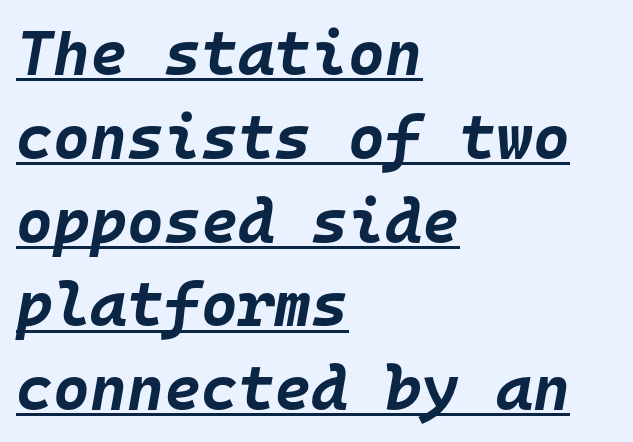
Leftover space on each line is placed entirely after the last word. Spacing verdict: monospaced, one width for all characters. The typography opts for an oblique posture over an upright one. There is no visible air inserted between adjacent glyphs. A continuous stroke trails under the words, as in a hyperlink. The sample has been set heavy, in full bold.
